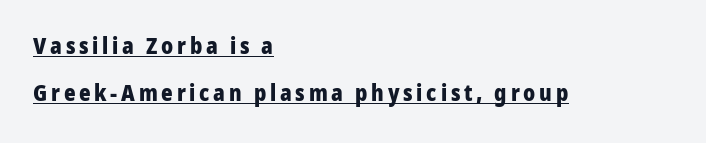
{"italic": "no", "bold": "yes", "underline": "yes", "align": "left", "line_spacing": "loose", "line_spacing_ratio": 2.13, "glyph_px": 22}
